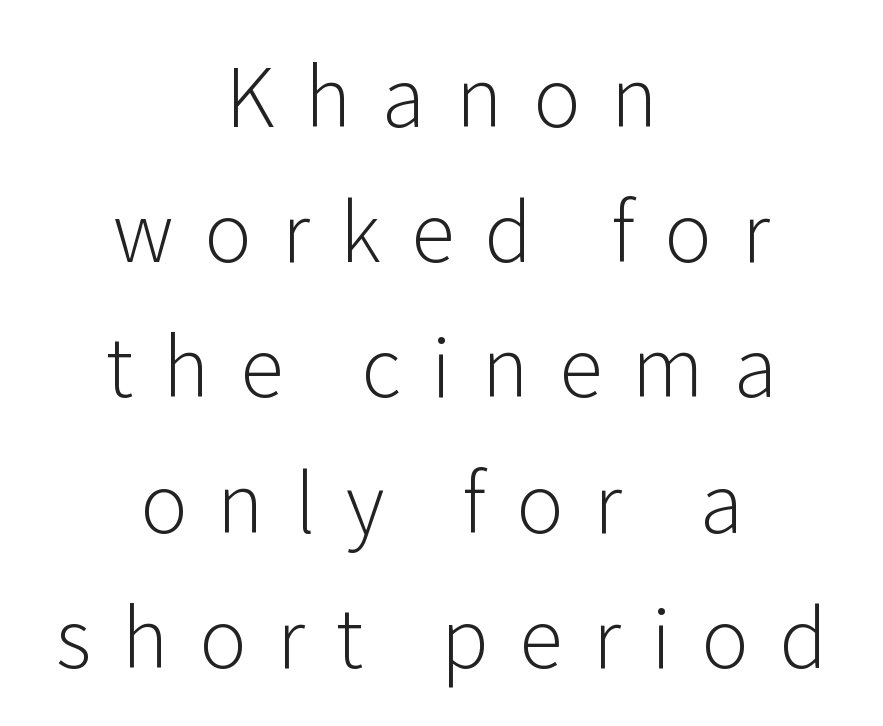
Is this a sans? Yes — the strokes have no serifs. Stems here are at most as thick as an everyday book face. The area under the type is left untouched. The axis of the letterforms is exactly vertical. What stands out about the letter spacing? Its width — letters are far apart. Teacher's note: observe the equal gaps on both sides — that is centered alignment.
